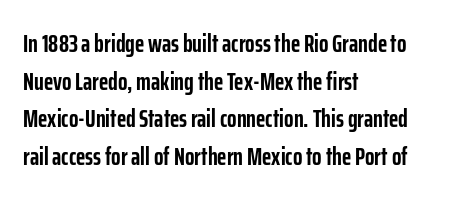
The image shows 25 px bold type, upright; set left-aligned, normal line spacing (1.51x), normal letter spacing, not underlined.
